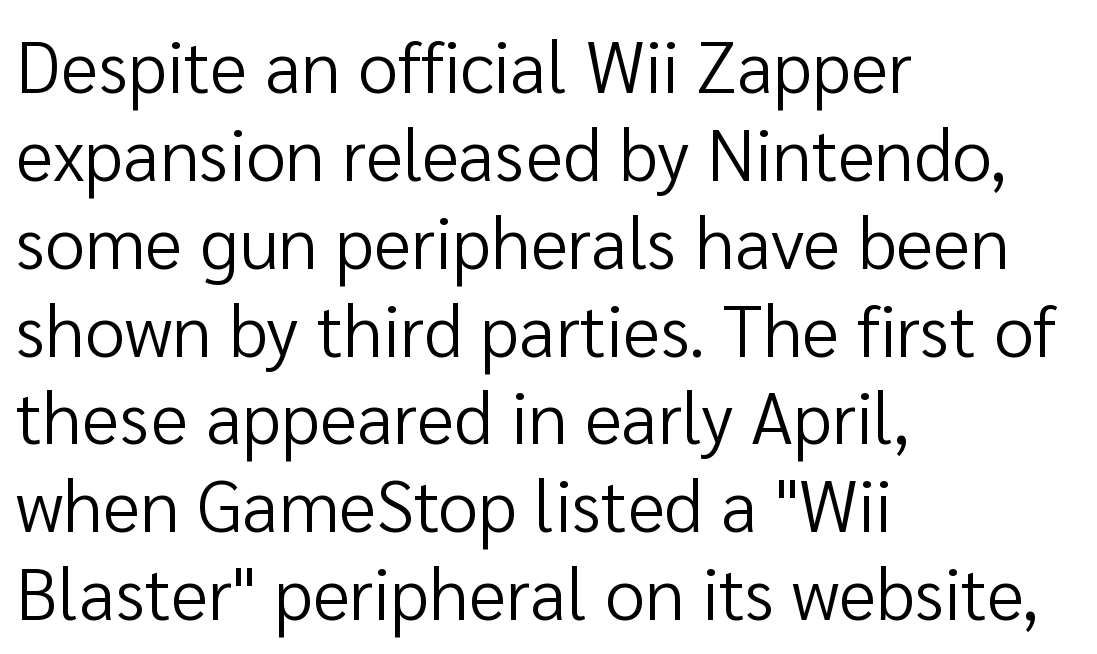
Q: Is the text bold? A: No.
Q: Is the text italic (slanted)? A: No, it is upright.
Q: Is the typeface a serif or a sans-serif typeface? A: Sans-serif.
Q: Is the text underlined? A: No.
Q: How is the paragraph aligned? A: Left-aligned.
Q: Is the spacing between letters normal or unusually wide? A: Normal.
Q: Width (condensed, normal, or wide)? A: Normal.
Q: Stroke contrast? A: Low.
Q: x-height? A: Medium.
Q: Monospaced? A: No.
